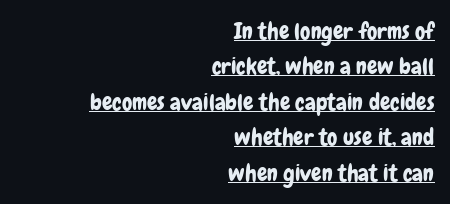
Q: Is the text italic (slanted)? A: No, it is upright.
Q: Is the text underlined? A: Yes.
Q: How is the paragraph aligned? A: Right-aligned.
Q: Is the spacing between letters normal or unusually wide? A: Normal.
Q: Is the spacing between lines tight, normal or loose? A: Normal.
